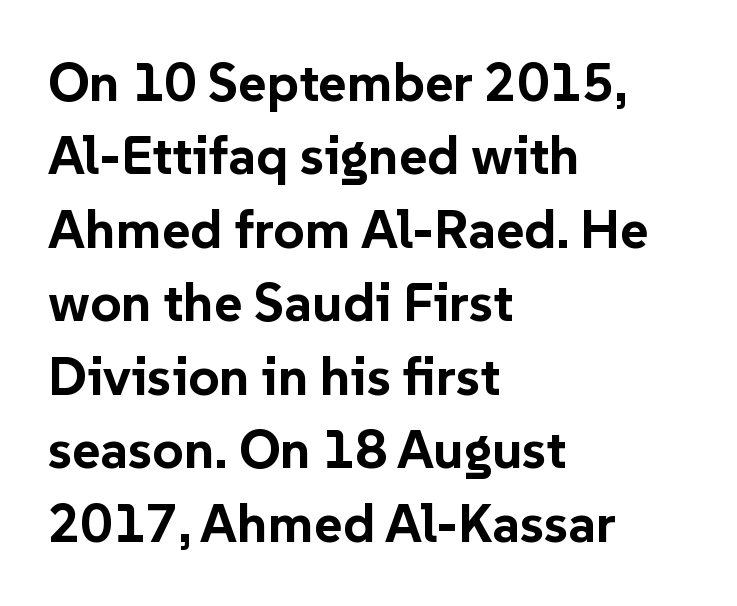
{"serif": "no", "italic": "no", "bold": "yes", "weight": "bold", "width": "normal", "stroke_contrast": "low", "x_height": "medium", "monospaced": "no", "underline": "no", "align": "left", "line_spacing": "normal", "line_spacing_ratio": 1.36, "letter_spacing": "normal", "letter_spacing_em": 0.0, "glyph_px": 54}
